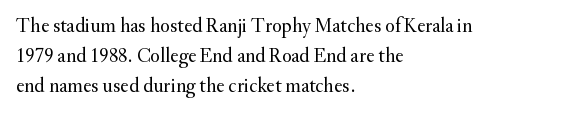
Rule under the text: the space is simply empty. Upright lettering throughout. This rendering leaves character spacing at its baseline value. If you drew a ruler down the left edge, every line would touch it. Is there much room between lines? A standard amount, neither cramped nor airy. This reads as an unemphasized weight, regular at the heaviest.
